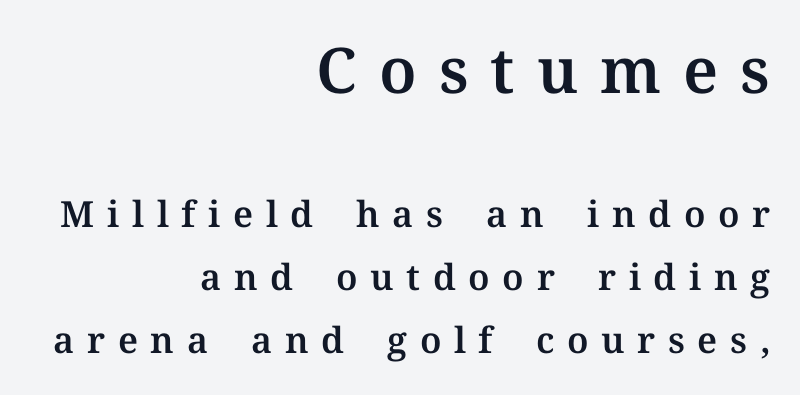
{"serif": "yes", "italic": "no", "width": "normal", "stroke_contrast": "medium", "x_height": "medium", "monospaced": "no", "underline": "no", "align": "right", "line_spacing_ratio": 1.75, "letter_spacing": "wide", "letter_spacing_em": 0.35, "larger_block": "first", "size_ratio": 1.75, "glyph_px": 63}
